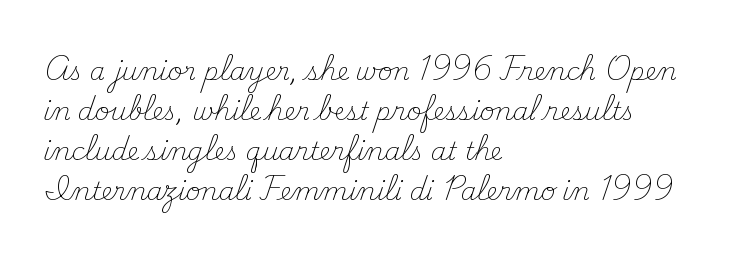
The image shows 25 px text type; set left-aligned, normal line spacing (1.6x), normal letter spacing, not underlined.
